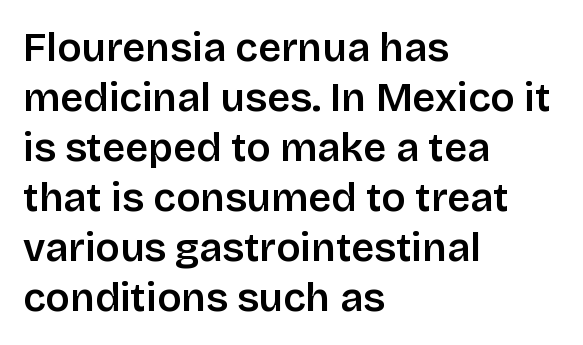
The image shows 40 px semibold sans-serif type, upright; set left-aligned, normal line spacing (1.25x), normal letter spacing, not underlined; low stroke contrast and a large x-height.
